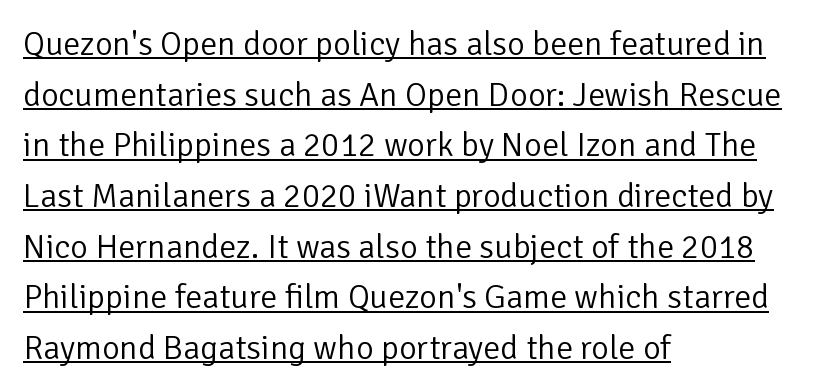
Q: Is the text bold? A: No.
Q: Is the text italic (slanted)? A: No, it is upright.
Q: Is the typeface a serif or a sans-serif typeface? A: Sans-serif.
Q: Is the text underlined? A: Yes.
Q: How is the paragraph aligned? A: Left-aligned.
Q: Is the spacing between letters normal or unusually wide? A: Normal.
Q: Is the spacing between lines tight, normal or loose? A: Normal.
Q: Width (condensed, normal, or wide)? A: Normal.
Q: Stroke contrast? A: Low.
Q: x-height? A: Medium.
Q: Monospaced? A: No.
